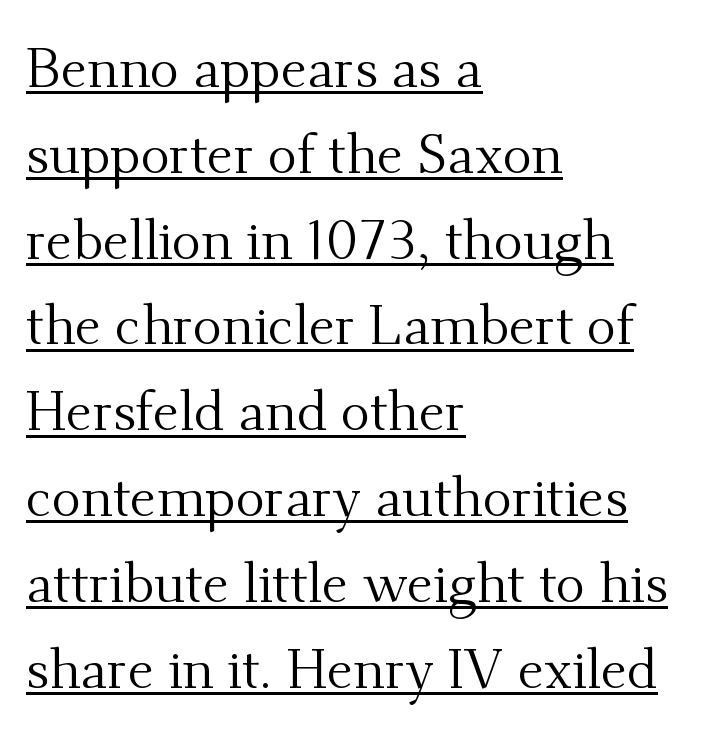
{"serif": "yes", "italic": "no", "bold": "no", "weight": "regular", "width": "normal", "stroke_contrast": "medium", "x_height": "small", "monospaced": "no", "underline": "yes", "align": "left", "line_spacing": "normal", "line_spacing_ratio": 1.56, "letter_spacing": "normal", "letter_spacing_em": 0.0, "glyph_px": 55}
